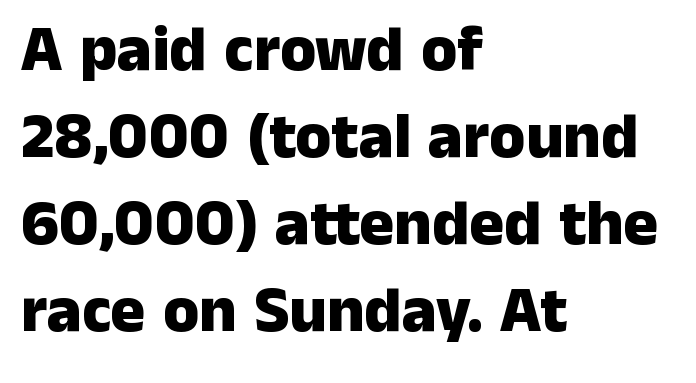
The image shows 65 px heavy sans-serif type, upright; set left-aligned, normal line spacing (1.34x), normal letter spacing, not underlined; low stroke contrast and a medium x-height.
